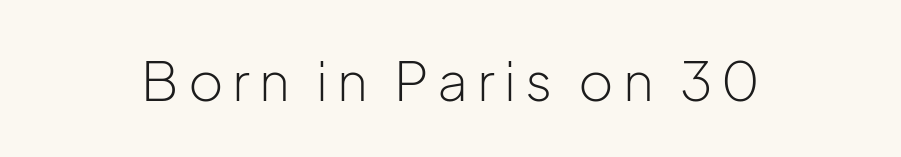
Q: Is the text bold? A: No.
Q: Is the text italic (slanted)? A: No, it is upright.
Q: Is the typeface a serif or a sans-serif typeface? A: Sans-serif.
Q: Is the text underlined? A: No.
Q: Width (condensed, normal, or wide)? A: Normal.
Q: Stroke contrast? A: Low.
Q: x-height? A: Medium.
Q: Monospaced? A: No.
